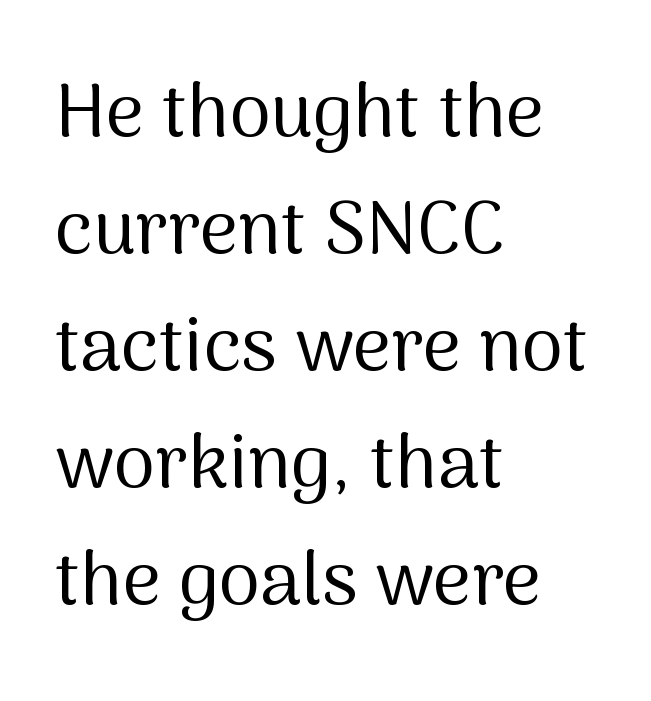
Which margin do the lines hug? The left one — the right edge is uneven. The gap between lines stays unmarked. The type family on display is of the sans-serif kind. Baseline-to-baseline distance is the conventional proportion of letter height. Is the stroke heavy? The answer is a plain regular-or-lighter.
